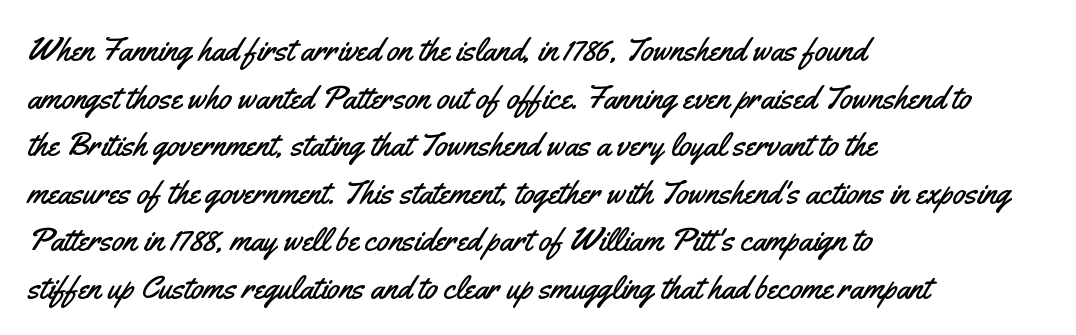
The image shows 33 px condensed sans-serif type; set left-aligned, normal line spacing (1.44x), normal letter spacing, not underlined; medium stroke contrast and a small x-height.
